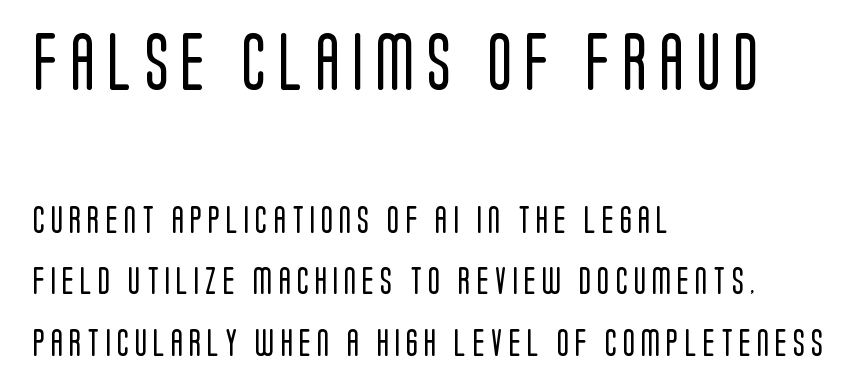
The image shows 57 px regular-weight, condensed sans-serif type, upright; set left-aligned, loose line spacing (2.21x), unusually wide letter spacing (+0.22 em), not underlined; the first (top) block is 2.04x larger; low stroke contrast and a large x-height.
